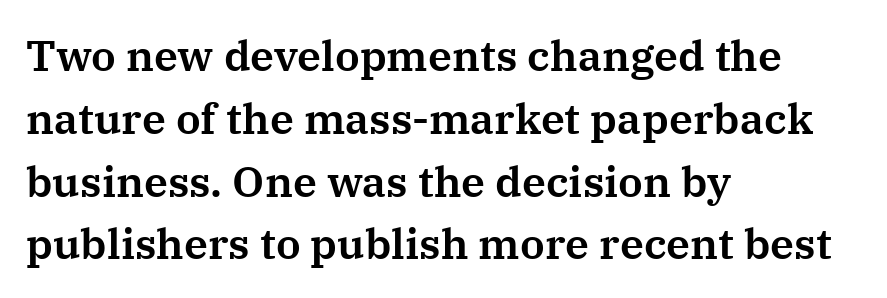
The image shows 43 px serif type, upright; set left-aligned, normal line spacing (1.46x), normal letter spacing, not underlined; medium stroke contrast and a medium x-height.
